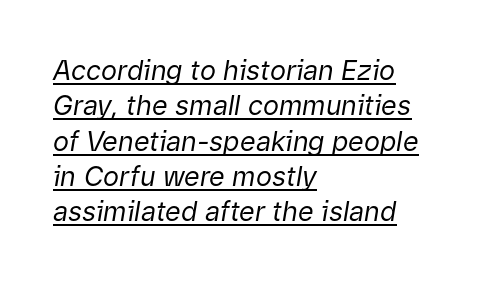
The image shows 27 px text type, italic (leaning right); set left-aligned, normal line spacing (1.31x), normal letter spacing, underlined.
